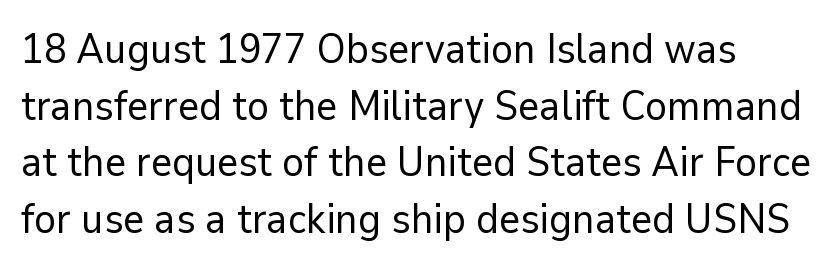
The image shows 41 px regular-weight sans-serif type, upright; set normal line spacing (1.38x), normal letter spacing, not underlined; low stroke contrast and a medium x-height.
